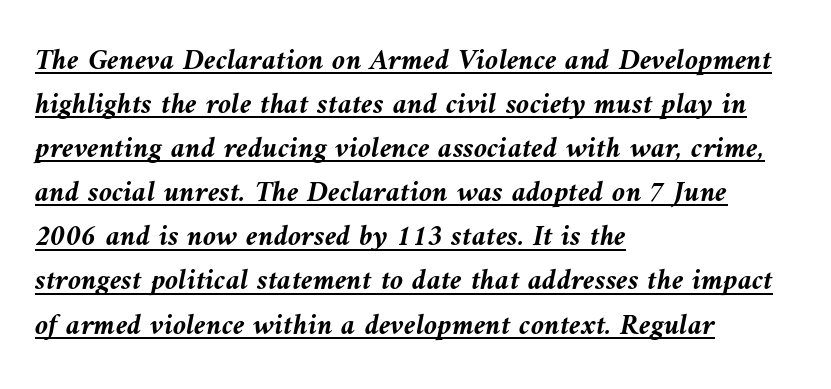
The lines in this sample share a left origin and differ only in where they stop. Set as a true bold cut, around the 700 mark. The rendered words wear a rule along their underside. You could not count columns in this text — the font is proportionally spaced. Here the glyphs are tracked normally, forming tight word shapes.
